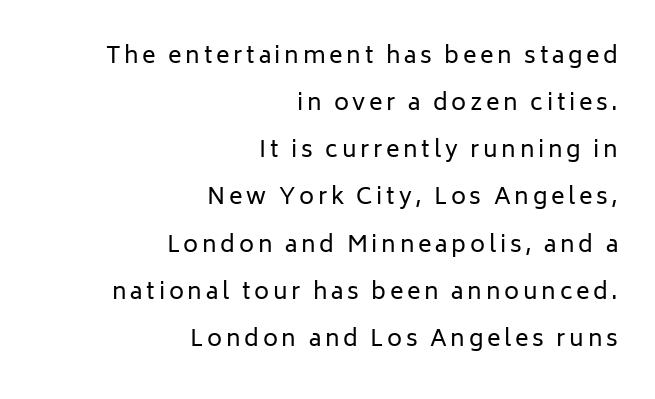
The image shows 23 px text type, upright; set right-aligned, loose line spacing (2.05x), not underlined.
